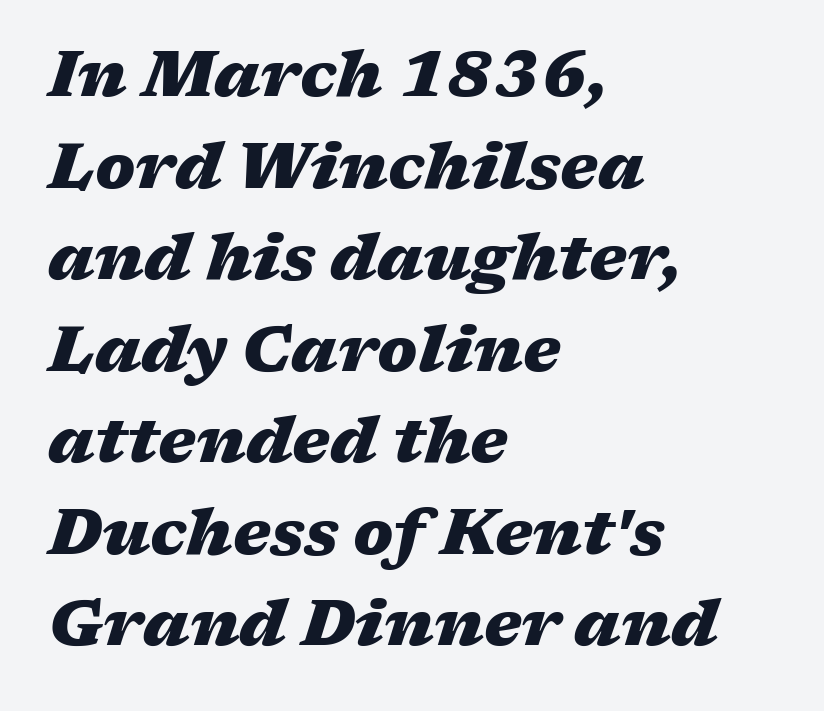
{"italic": "yes", "lean": "right", "slant_degrees": 17, "bold": "yes", "weight": "heavy", "width": "wide", "stroke_contrast": "medium", "x_height": "medium", "monospaced": "no", "underline": "no", "align": "left", "line_spacing": "normal", "line_spacing_ratio": 1.43, "letter_spacing": "normal", "letter_spacing_em": 0.0, "glyph_px": 64}
